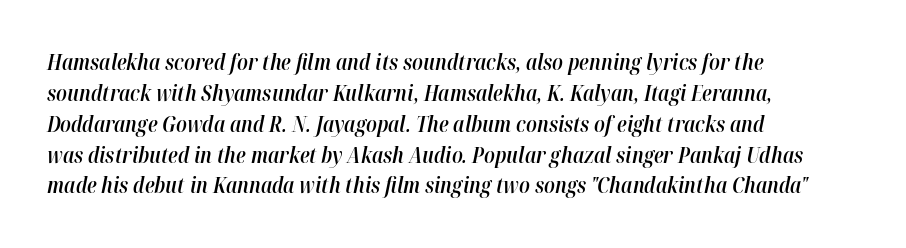
Observe the ordinary spacing: letters are neighbours, not strangers. Rule under the text: the space is simply empty. The paragraph shown leans on its left margin. The font's italic variant was chosen for this text. Leading matches the norm, producing a regular column.
